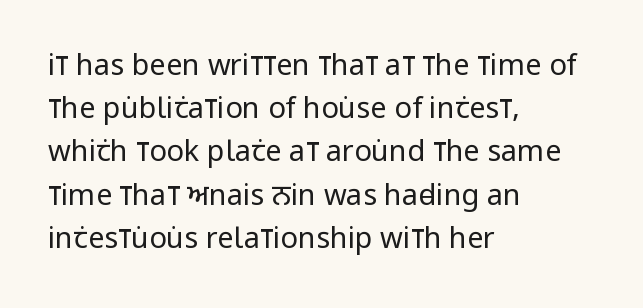
Q: Is the text bold? A: No.
Q: Is the text italic (slanted)? A: No, it is upright.
Q: Is the typeface a serif or a sans-serif typeface? A: Sans-serif.
Q: Is the text underlined? A: No.
Q: How is the paragraph aligned? A: Left-aligned.
Q: Is the spacing between letters normal or unusually wide? A: Normal.
Q: Is the spacing between lines tight, normal or loose? A: Normal.
Q: Width (condensed, normal, or wide)? A: Condensed.
Q: Stroke contrast? A: Low.
Q: x-height? A: Large.
Q: Monospaced? A: No.
